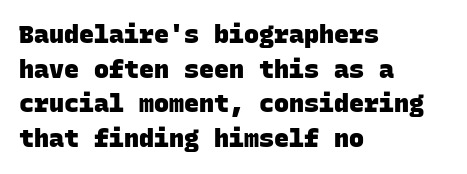
{"bold": "yes", "underline": "no", "align": "left", "line_spacing": "normal", "line_spacing_ratio": 1.39, "letter_spacing": "normal", "letter_spacing_em": 0.0, "glyph_px": 25}
